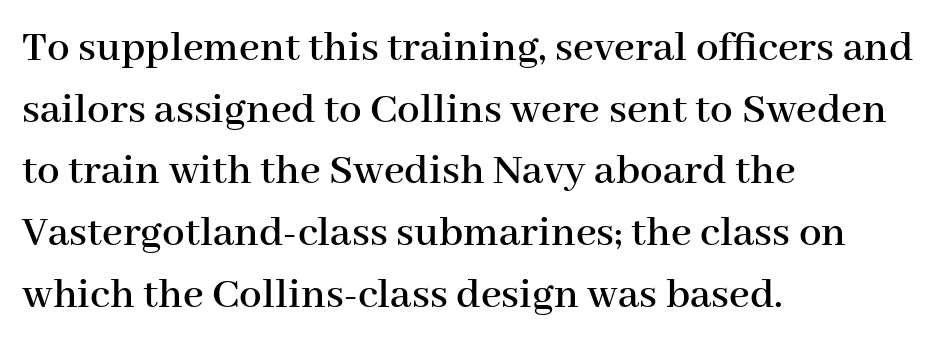
Q: Is the text italic (slanted)? A: No, it is upright.
Q: Is the typeface a serif or a sans-serif typeface? A: Serif.
Q: Is the text underlined? A: No.
Q: How is the paragraph aligned? A: Left-aligned.
Q: Is the spacing between letters normal or unusually wide? A: Normal.
Q: Is the spacing between lines tight, normal or loose? A: Normal.
Q: Width (condensed, normal, or wide)? A: Normal.
Q: Stroke contrast? A: High.
Q: x-height? A: Medium.
Q: Monospaced? A: No.
